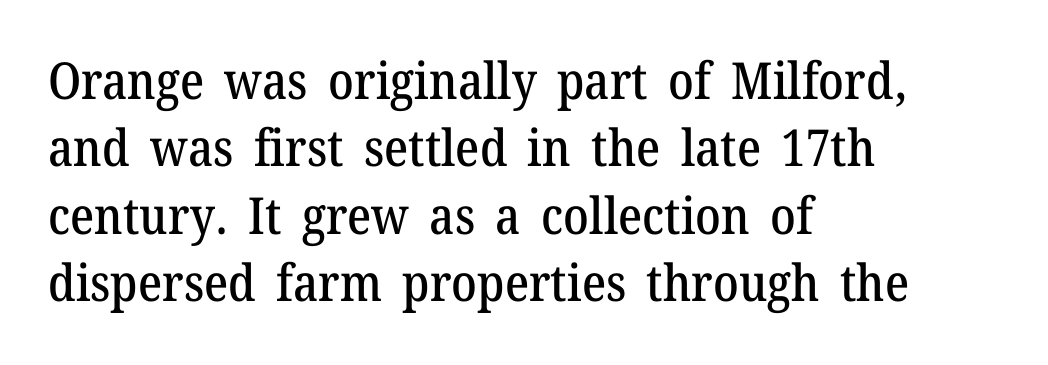
The image shows 51 px serif type, upright; set left-aligned, normal line spacing (1.32x), normal letter spacing, not underlined; medium stroke contrast and a medium x-height.
